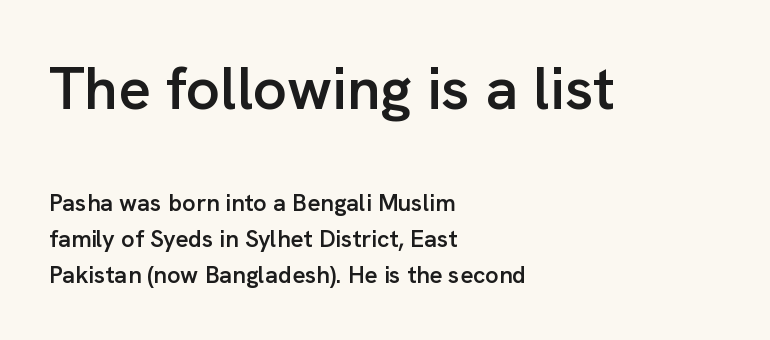
Q: Is the text bold? A: Semi-bold.
Q: Is the text italic (slanted)? A: No, it is upright.
Q: Is the typeface a serif or a sans-serif typeface? A: Sans-serif.
Q: Is the text underlined? A: No.
Q: How is the paragraph aligned? A: Left-aligned.
Q: Is the spacing between letters normal or unusually wide? A: Normal.
Q: Is the spacing between lines tight, normal or loose? A: Normal.
Q: Which block of text is set in a larger size, the first (top) or the second (bottom)? A: The first (top) one.
Q: Width (condensed, normal, or wide)? A: Normal.
Q: Stroke contrast? A: Low.
Q: x-height? A: Medium.
Q: Monospaced? A: No.
